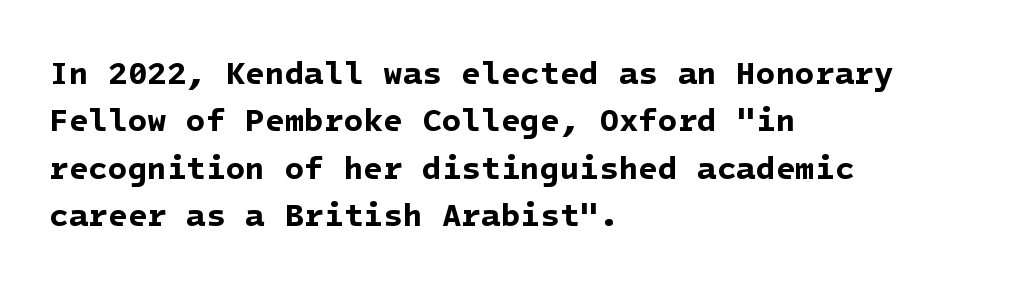
The glyphs are unaccompanied by any horizontal stroke below them. The face used here is rendered with its standard letterfit. Short and long lines alike share a common starting point at left. The line-height multiplier appears to be the usual default. Note: no serifs on the glyphs. Bold? Absolutely — the strokes are thick and heavy.
